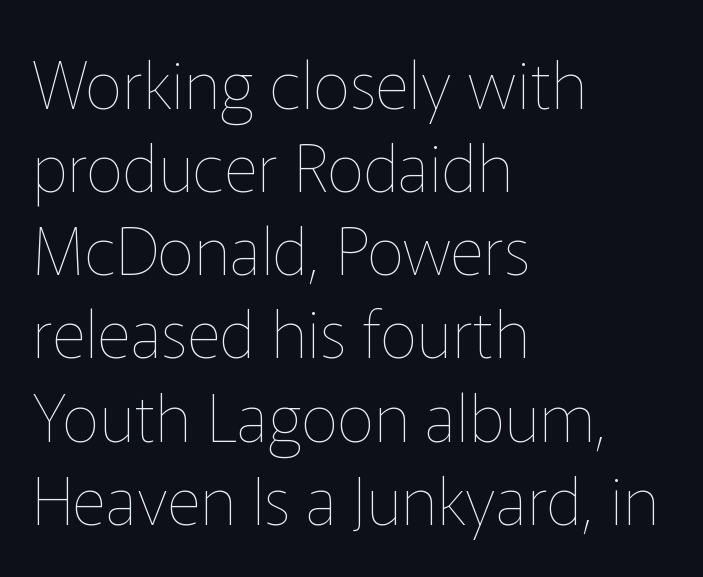
Caption: multi-line text, flush left, ragged right. A typesetter would mark this as roman, not italic. Vertical stems look standard width or narrower in stroke. Underlining? Definitely not there. Caption: standard tracking, unaltered. A normal amount of white space separates one row of letters from the next.
